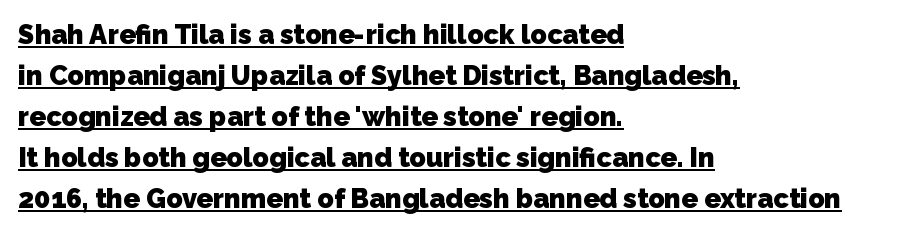
Q: Is the text bold? A: Yes.
Q: Is the text underlined? A: Yes.
Q: How is the paragraph aligned? A: Left-aligned.
Q: Is the spacing between letters normal or unusually wide? A: Normal.
Q: Is the spacing between lines tight, normal or loose? A: Normal.
